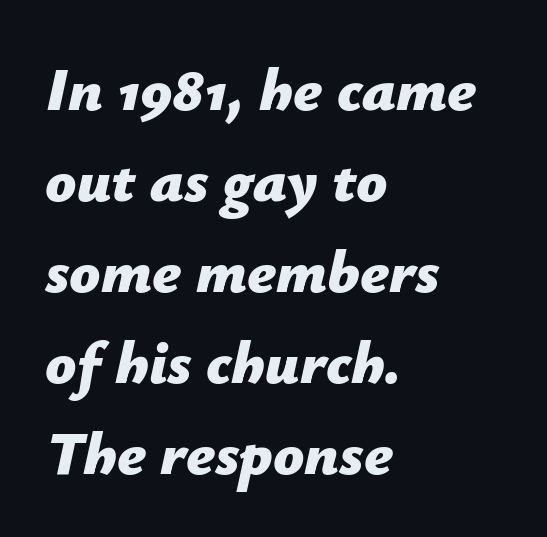
The image shows 61 px bold type, italic (leaning right); set left-aligned, normal line spacing (1.49x), normal letter spacing, not underlined; low stroke contrast and a medium x-height.
